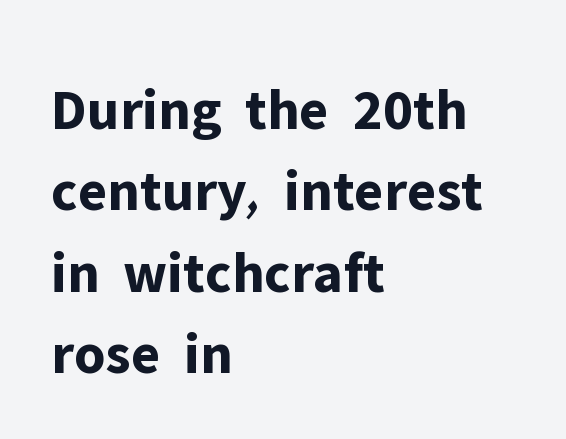
The image shows 59 px bold sans-serif type, upright; set left-aligned, normal line spacing (1.38x), normal letter spacing, not underlined; low stroke contrast and a medium x-height.
